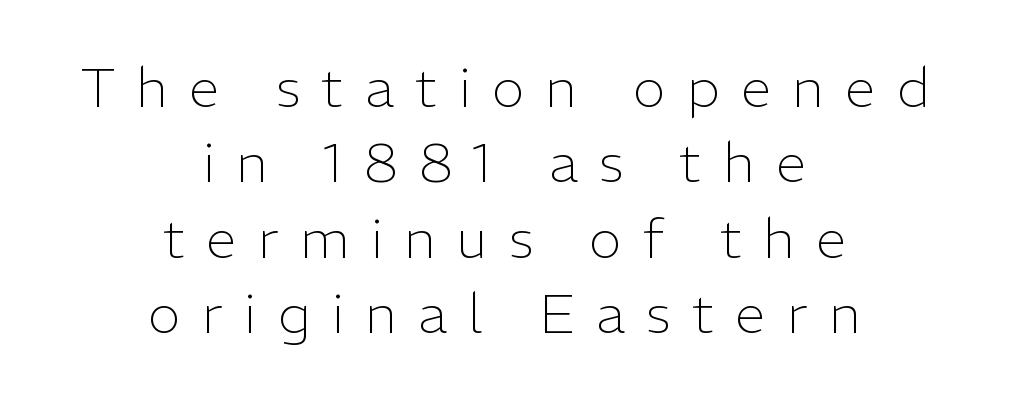
Q: Is the text bold? A: No.
Q: Is the text italic (slanted)? A: No, it is upright.
Q: Is the typeface a serif or a sans-serif typeface? A: Sans-serif.
Q: Is the text underlined? A: No.
Q: How is the paragraph aligned? A: Centered.
Q: Is the spacing between letters normal or unusually wide? A: Unusually wide.
Q: Is the spacing between lines tight, normal or loose? A: Normal.
Q: Width (condensed, normal, or wide)? A: Normal.
Q: Stroke contrast? A: Low.
Q: x-height? A: Medium.
Q: Monospaced? A: No.
